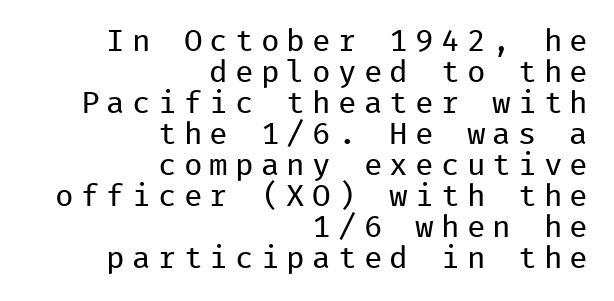
{"serif": "no", "italic": "no", "bold": "no", "weight": "regular", "width": "normal", "stroke_contrast": "low", "x_height": "medium", "monospaced": "yes", "underline": "no", "align": "right", "line_spacing": "tight", "line_spacing_ratio": 1.0, "letter_spacing": "wide", "letter_spacing_em": 0.23, "glyph_px": 31}
